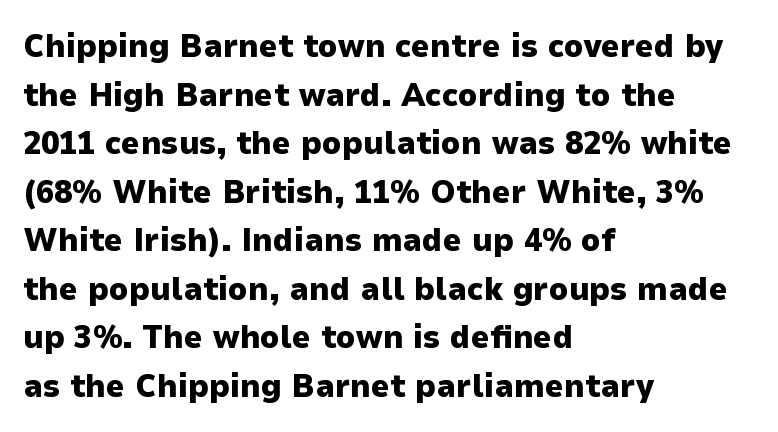
Q: Is the text bold? A: Yes.
Q: Is the text italic (slanted)? A: No, it is upright.
Q: Is the typeface a serif or a sans-serif typeface? A: Sans-serif.
Q: Is the text underlined? A: No.
Q: How is the paragraph aligned? A: Left-aligned.
Q: Is the spacing between letters normal or unusually wide? A: Normal.
Q: Is the spacing between lines tight, normal or loose? A: Normal.
Q: Width (condensed, normal, or wide)? A: Normal.
Q: Stroke contrast? A: Low.
Q: x-height? A: Medium.
Q: Monospaced? A: No.
